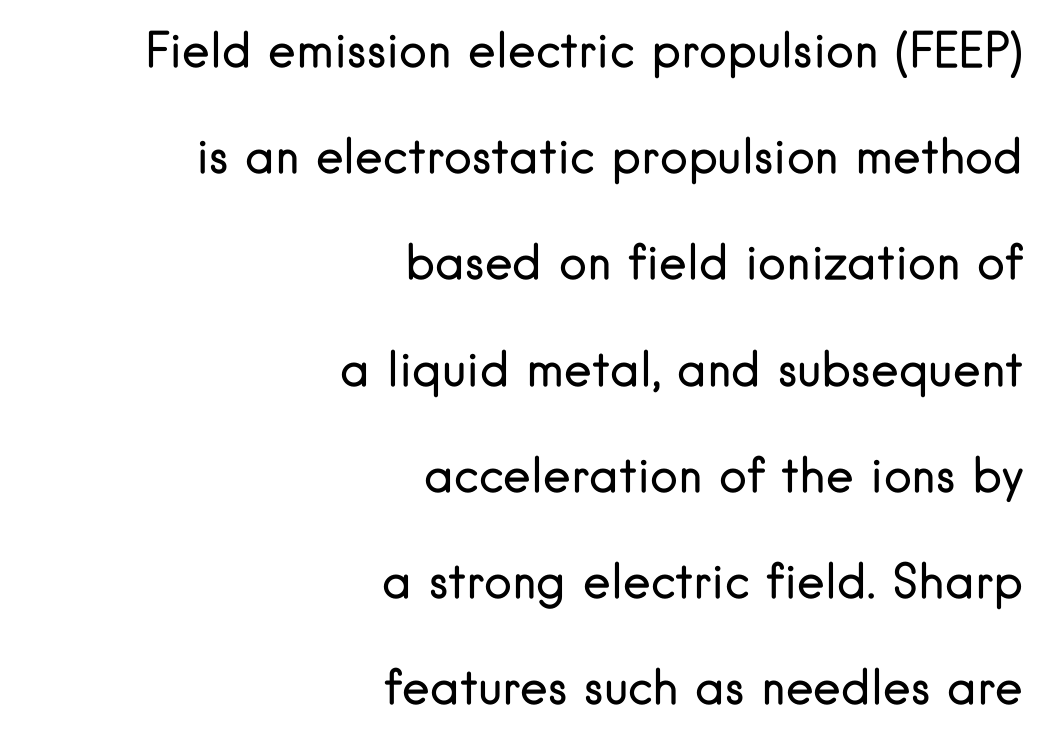
The image shows 47 px regular-weight sans-serif type, upright; set right-aligned, loose line spacing (2.26x), normal letter spacing, not underlined; low stroke contrast and a small x-height.
